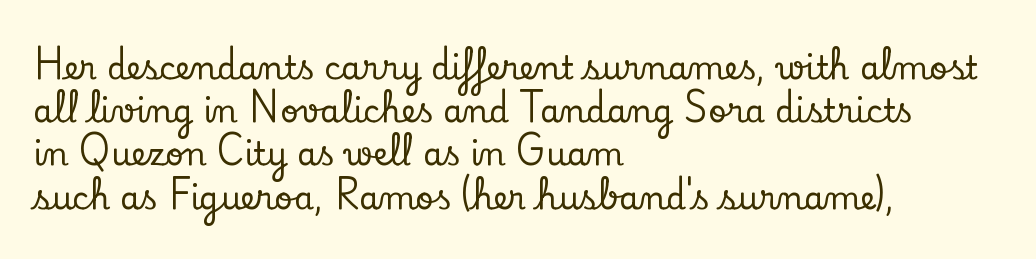
One-word summary of the alignment: left. The line-height multiplier appears to be the usual default. Words float on clear page, feet unadorned. Quick note: not italic, upright.
